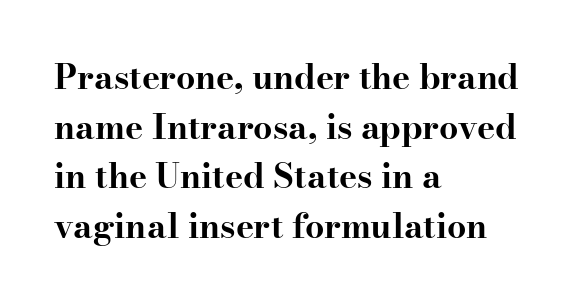
Q: Is the text bold? A: Yes.
Q: Is the text italic (slanted)? A: No, it is upright.
Q: Is the typeface a serif or a sans-serif typeface? A: Serif.
Q: Is the text underlined? A: No.
Q: How is the paragraph aligned? A: Left-aligned.
Q: Is the spacing between letters normal or unusually wide? A: Normal.
Q: Is the spacing between lines tight, normal or loose? A: Normal.
Q: Width (condensed, normal, or wide)? A: Wide.
Q: Stroke contrast? A: High.
Q: x-height? A: Small.
Q: Monospaced? A: No.
